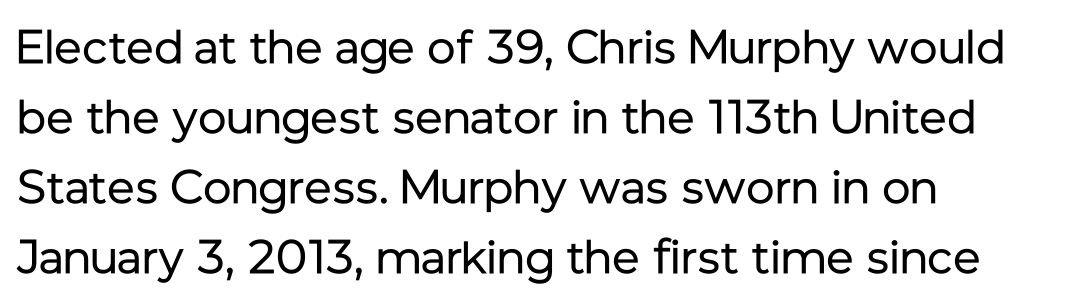
The image shows 47 px regular-weight sans-serif type, upright; set left-aligned, normal line spacing (1.49x), normal letter spacing, not underlined; low stroke contrast and a medium x-height.
